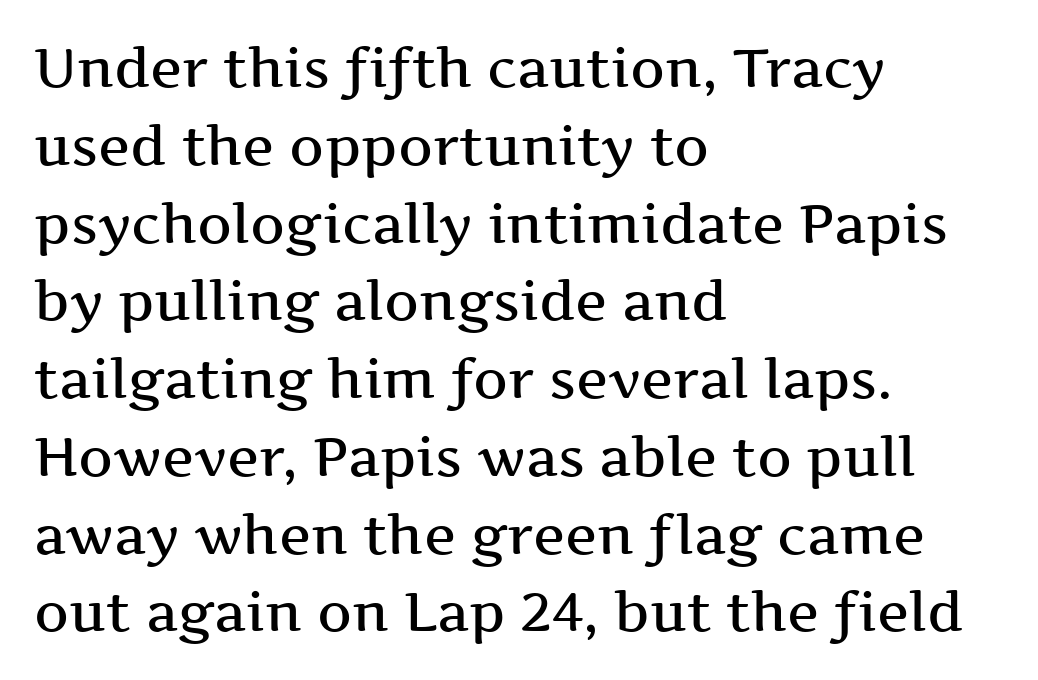
Q: Is the text bold? A: Semi-bold.
Q: Is the text italic (slanted)? A: No, it is upright.
Q: Is the typeface a serif or a sans-serif typeface? A: Serif.
Q: Is the text underlined? A: No.
Q: How is the paragraph aligned? A: Left-aligned.
Q: Is the spacing between letters normal or unusually wide? A: Normal.
Q: Is the spacing between lines tight, normal or loose? A: Normal.
Q: Width (condensed, normal, or wide)? A: Wide.
Q: Stroke contrast? A: Medium.
Q: x-height? A: Medium.
Q: Monospaced? A: No.
